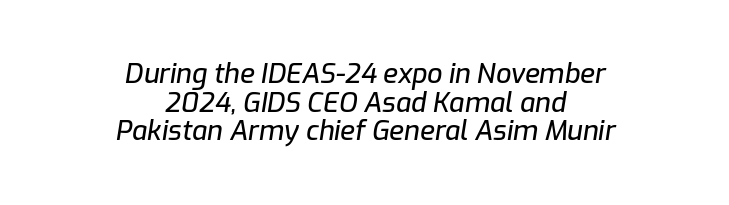
Horizontal bands of white between lines are thin slivers. Caption: standard tracking, unaltered. Yep, that's italic — everything's leaning. Every row of glyphs is offset so its center matches the block's center.
